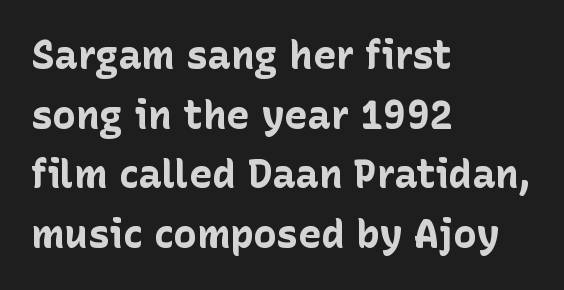
{"serif": "no", "italic": "no", "bold": "yes", "weight": "bold", "width": "normal", "stroke_contrast": "low", "x_height": "medium", "monospaced": "no", "underline": "no", "align": "left", "line_spacing": "normal", "line_spacing_ratio": 1.53, "letter_spacing": "normal", "letter_spacing_em": 0.0, "glyph_px": 39}
